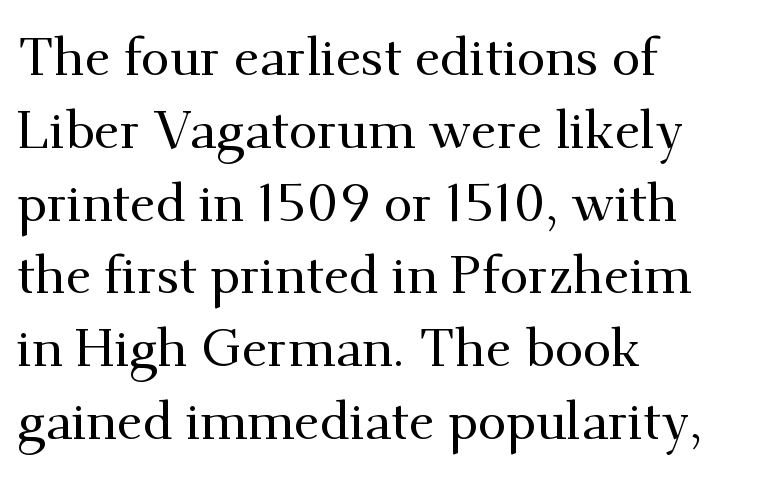
Q: Is the text italic (slanted)? A: No, it is upright.
Q: Is the typeface a serif or a sans-serif typeface? A: Serif.
Q: Is the text underlined? A: No.
Q: How is the paragraph aligned? A: Left-aligned.
Q: Is the spacing between letters normal or unusually wide? A: Normal.
Q: Is the spacing between lines tight, normal or loose? A: Normal.
Q: Width (condensed, normal, or wide)? A: Normal.
Q: Stroke contrast? A: Medium.
Q: x-height? A: Small.
Q: Monospaced? A: No.
